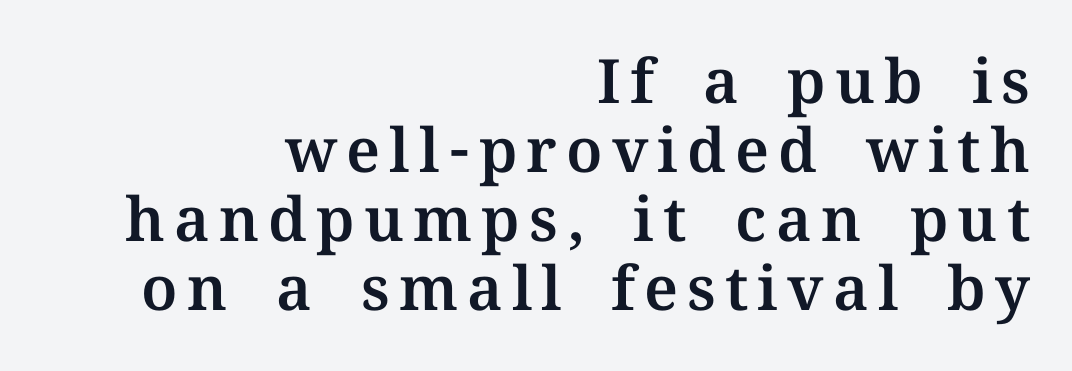
{"serif": "yes", "italic": "no", "width": "normal", "stroke_contrast": "medium", "x_height": "medium", "monospaced": "no", "underline": "no", "align": "right", "line_spacing": "tight", "line_spacing_ratio": 1.13, "glyph_px": 61}
